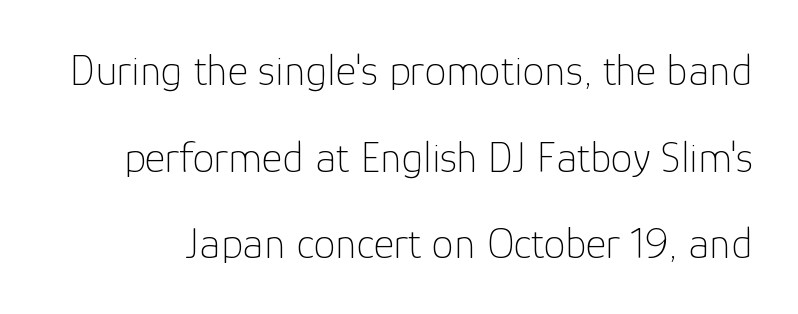
If you drew a line through each stem, it would be perfectly vertical. Nope, no serifs anywhere on these letters. The specimen omits any rule beneath the text block's lines. Line spacing here is loose. Stem width sits at or under what a default text font uses. The passage shown is typed in a proportional face where columns would drift.
